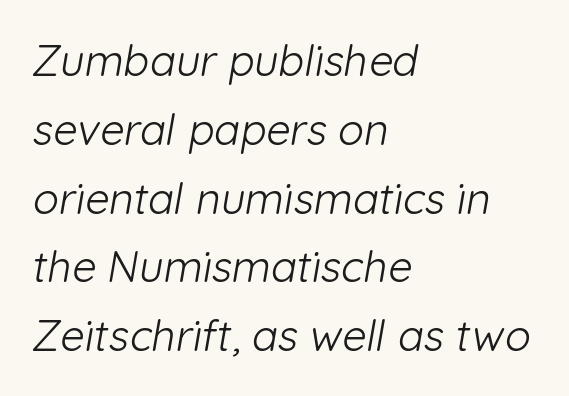
Q: Is the text bold? A: No.
Q: Is the typeface a serif or a sans-serif typeface? A: Sans-serif.
Q: Is the text underlined? A: No.
Q: How is the paragraph aligned? A: Left-aligned.
Q: Is the spacing between letters normal or unusually wide? A: Normal.
Q: Is the spacing between lines tight, normal or loose? A: Normal.
Q: Width (condensed, normal, or wide)? A: Normal.
Q: Stroke contrast? A: Low.
Q: x-height? A: Medium.
Q: Monospaced? A: No.
